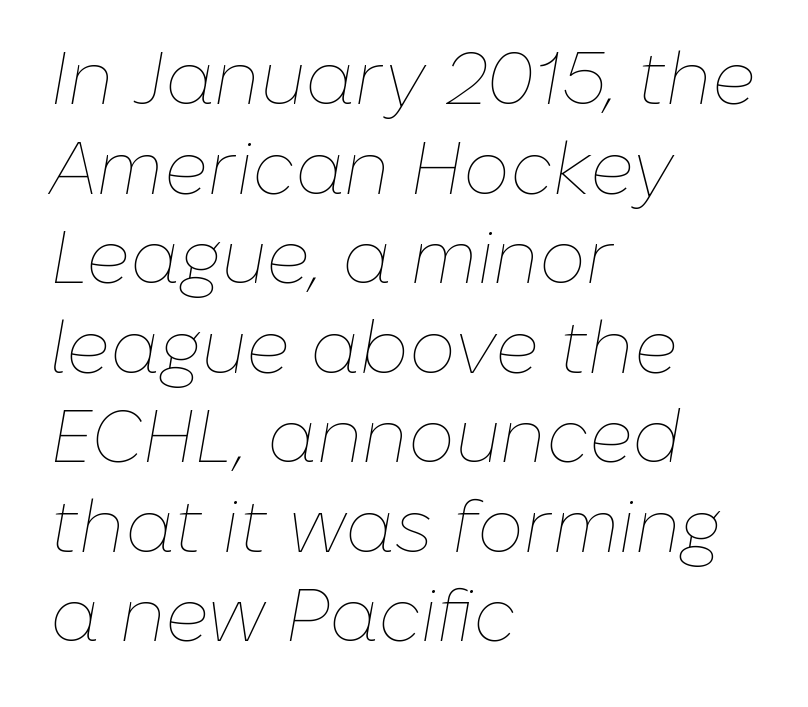
The face used here is proportionally spaced, like ordinary book or web type. If you drew a line through each stem, it would be angled. If you drew a ruler down the left edge, every line would touch it. Stroke thickness stays within the range of a standard reading face or lighter. Nobody touched the tracking dial on this one. Beneath every word, the page is bare.
